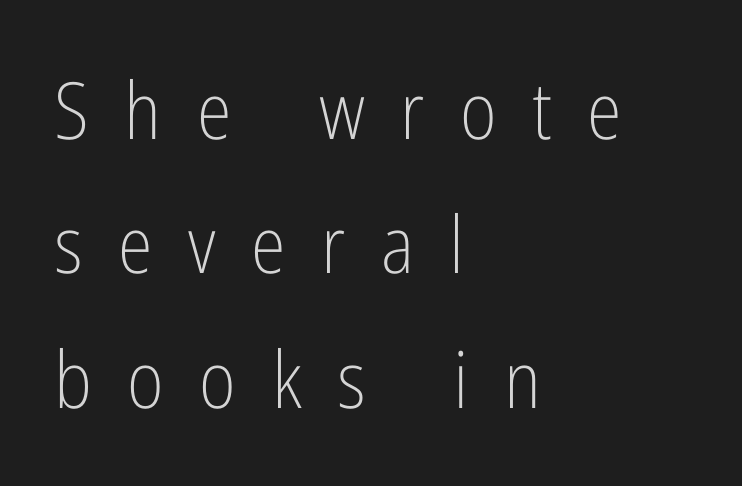
Q: Is the text bold? A: No.
Q: Is the text italic (slanted)? A: No, it is upright.
Q: Is the typeface a serif or a sans-serif typeface? A: Sans-serif.
Q: Is the text underlined? A: No.
Q: How is the paragraph aligned? A: Left-aligned.
Q: Is the spacing between letters normal or unusually wide? A: Unusually wide.
Q: Is the spacing between lines tight, normal or loose? A: Normal.
Q: Width (condensed, normal, or wide)? A: Condensed.
Q: Stroke contrast? A: Low.
Q: x-height? A: Medium.
Q: Monospaced? A: No.
